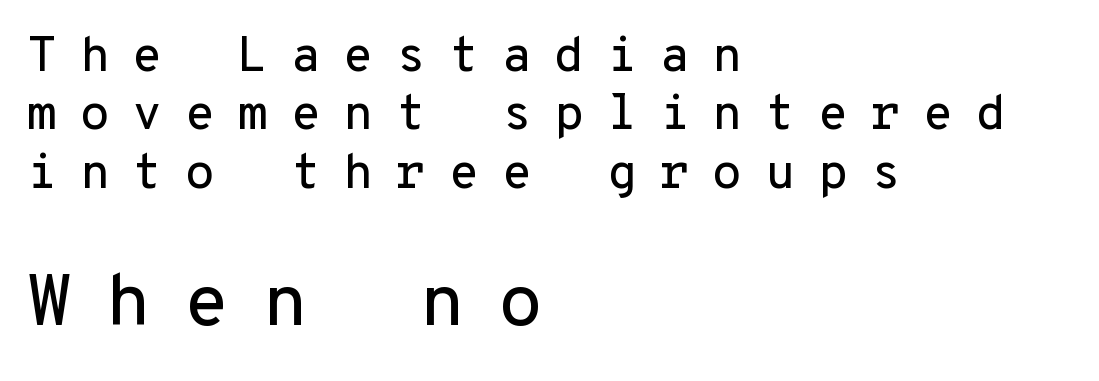
If you squint, the bottom block still reads clearly — it's the larger of the two. Words float on clear page, feet unadorned. Every character sits straight up, as roman type does. Notice how the passage keeps a crisp vertical edge on the left only.
